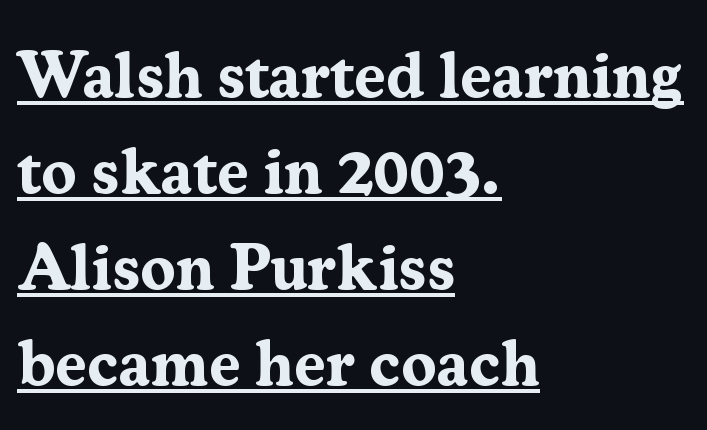
{"serif": "yes", "italic": "no", "bold": "yes", "weight": "bold", "width": "normal", "stroke_contrast": "medium", "x_height": "medium", "monospaced": "no", "underline": "yes", "align": "left", "line_spacing": "normal", "line_spacing_ratio": 1.5, "letter_spacing": "normal", "letter_spacing_em": 0.0, "glyph_px": 64}
